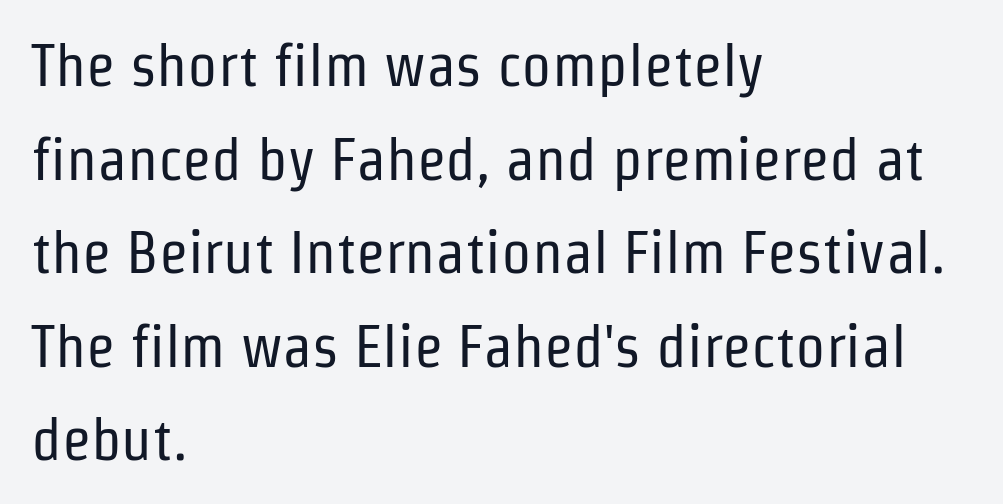
{"serif": "no", "italic": "no", "bold": "no", "weight": "regular", "width": "condensed", "stroke_contrast": "low", "x_height": "medium", "monospaced": "no", "underline": "no", "align": "left", "line_spacing": "normal", "line_spacing_ratio": 1.56, "letter_spacing": "normal", "letter_spacing_em": 0.0, "glyph_px": 60}
